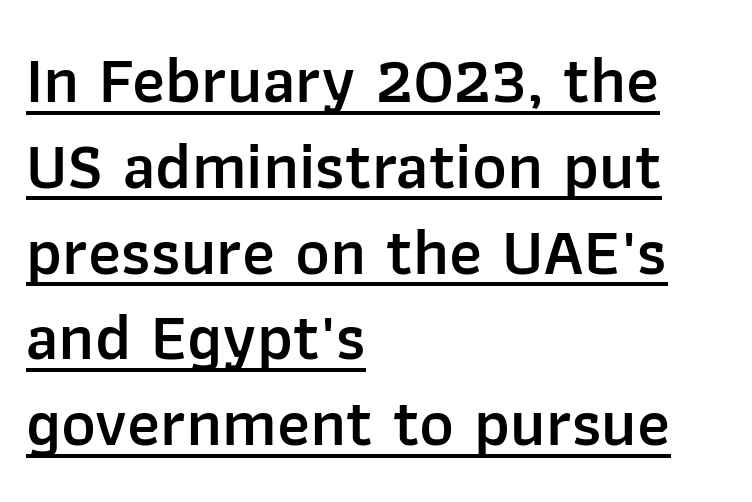
A typesetter would label this face a sans. Line beginnings align vertically; line endings do not. The font is running at a semibold setting, under full bold. The lettering is marked with a stroke running underneath it. This sample has the flowing, uneven cadence of proportional lettering. This is the regular roman posture of the typeface.
